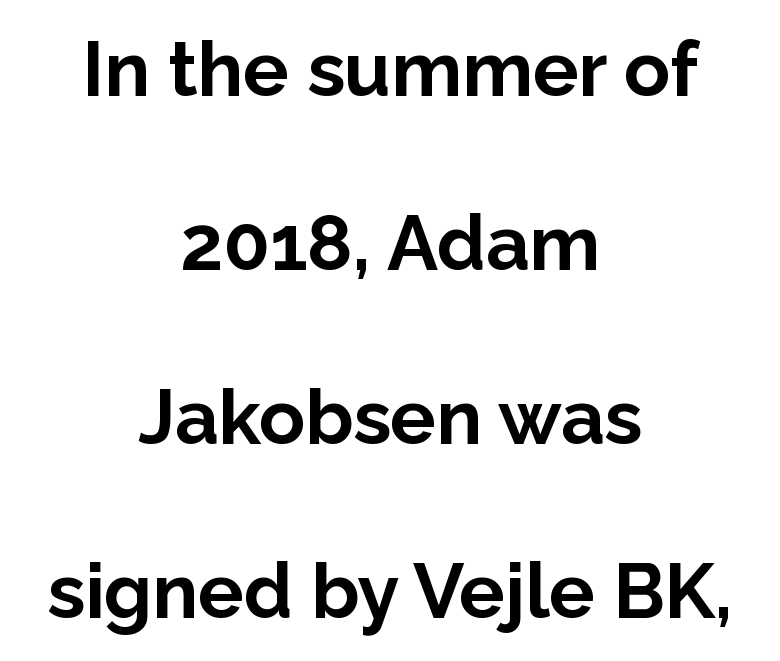
Q: Is the text bold? A: Yes.
Q: Is the text italic (slanted)? A: No, it is upright.
Q: Is the typeface a serif or a sans-serif typeface? A: Sans-serif.
Q: Is the text underlined? A: No.
Q: How is the paragraph aligned? A: Centered.
Q: Is the spacing between letters normal or unusually wide? A: Normal.
Q: Is the spacing between lines tight, normal or loose? A: Loose.
Q: Width (condensed, normal, or wide)? A: Normal.
Q: Stroke contrast? A: Low.
Q: x-height? A: Medium.
Q: Monospaced? A: No.
